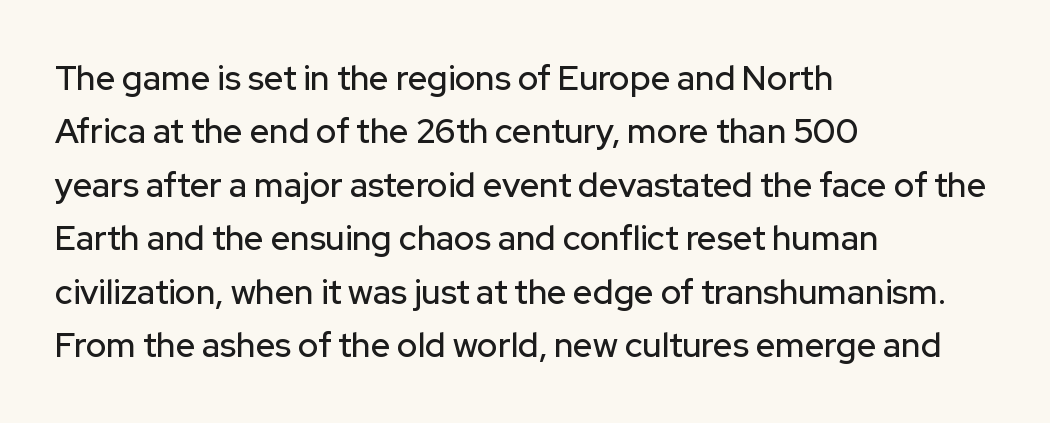
Q: Is the text italic (slanted)? A: No, it is upright.
Q: Is the typeface a serif or a sans-serif typeface? A: Sans-serif.
Q: Is the text underlined? A: No.
Q: How is the paragraph aligned? A: Left-aligned.
Q: Is the spacing between letters normal or unusually wide? A: Normal.
Q: Is the spacing between lines tight, normal or loose? A: Normal.
Q: Width (condensed, normal, or wide)? A: Normal.
Q: Stroke contrast? A: Low.
Q: x-height? A: Medium.
Q: Monospaced? A: No.
